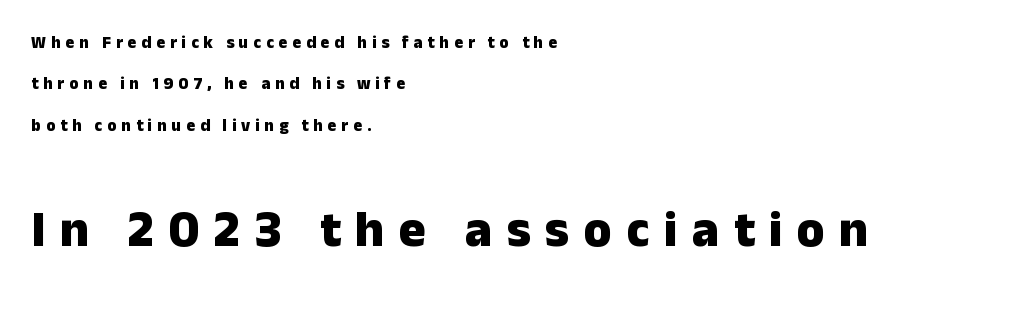
The image shows 51 px heavy sans-serif type, upright; set left-aligned, loose line spacing (2.44x), unusually wide letter spacing (+0.28 em), not underlined; the second (bottom) block is 3.0x larger; low stroke contrast and a medium x-height.
